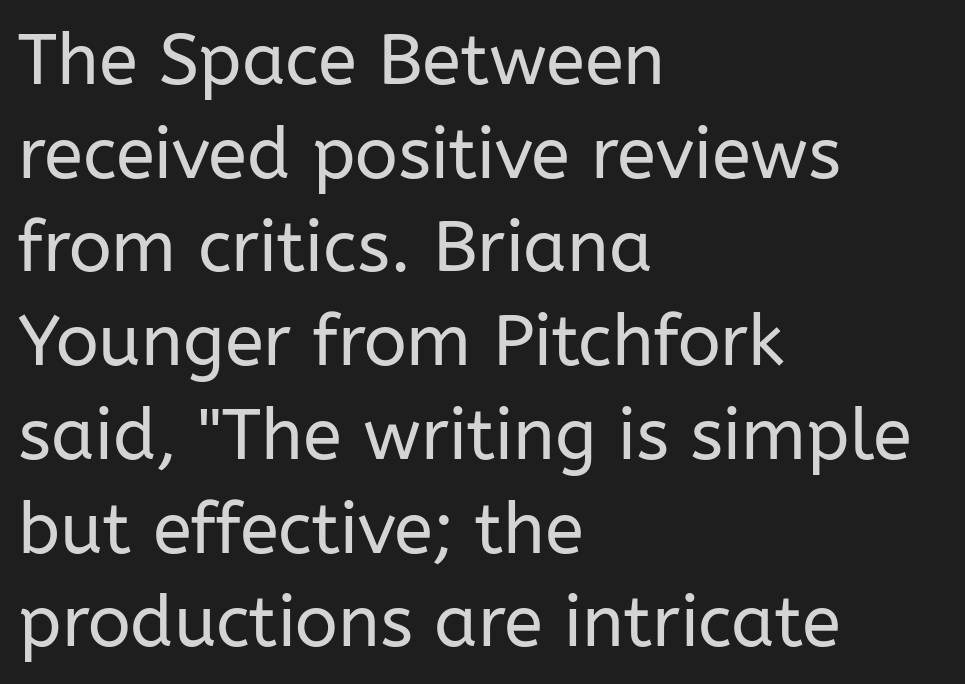
Q: Is the text bold? A: No.
Q: Is the text italic (slanted)? A: No, it is upright.
Q: Is the typeface a serif or a sans-serif typeface? A: Sans-serif.
Q: Is the text underlined? A: No.
Q: How is the paragraph aligned? A: Left-aligned.
Q: Is the spacing between letters normal or unusually wide? A: Normal.
Q: Is the spacing between lines tight, normal or loose? A: Normal.
Q: Width (condensed, normal, or wide)? A: Normal.
Q: Stroke contrast? A: Low.
Q: x-height? A: Medium.
Q: Monospaced? A: No.
